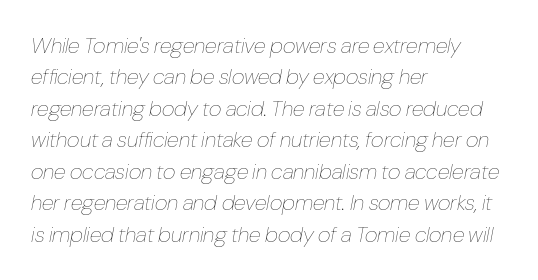
The image shows 22 px text type, italic (leaning right); set left-aligned, normal line spacing (1.43x), normal letter spacing, not underlined.
